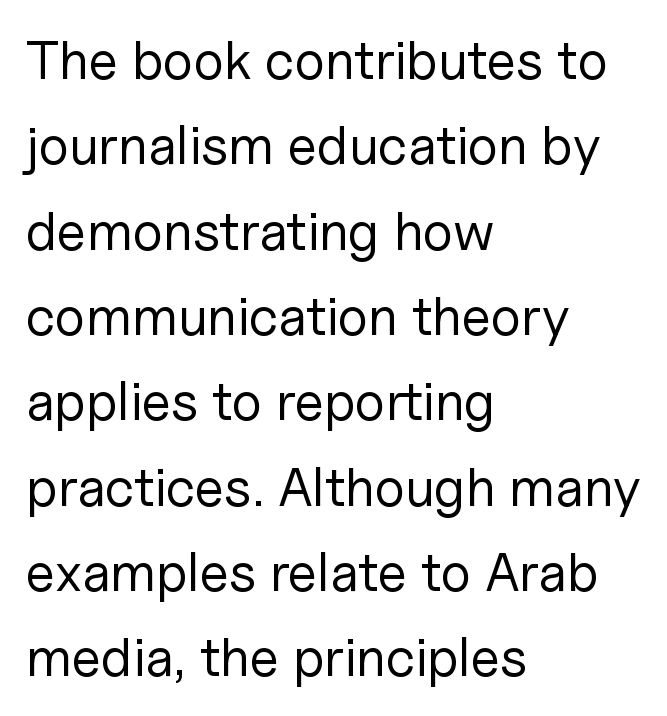
Looks like regular typesetting: each glyph gets only the width it needs. Successive baselines arrive at the customary interval. How are the letters spaced? Ordinarily, with no added tracking. A typesetter would label this face a sans.
